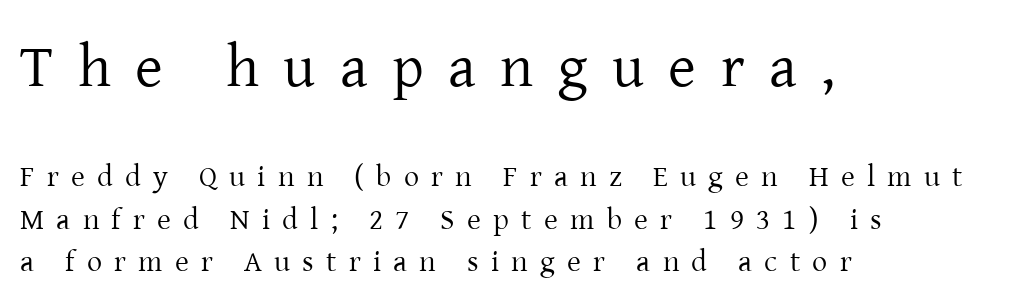
The image shows 60 px regular-weight serif type, upright; set left-aligned, normal line spacing (1.42x), unusually wide letter spacing (+0.41 em), not underlined; the first (top) block is 2.0x larger; low stroke contrast and a medium x-height.
